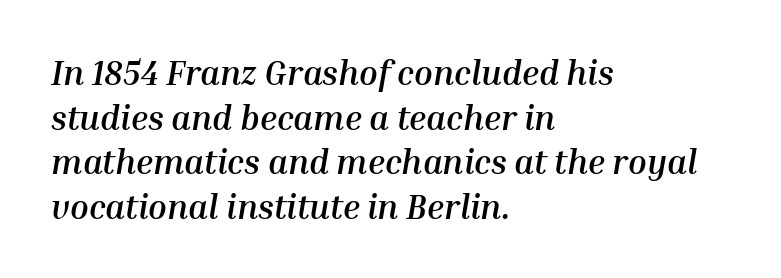
{"italic": "yes", "lean": "right", "slant_degrees": 10, "bold": "yes", "weight": "semibold", "width": "normal", "stroke_contrast": "medium", "x_height": "medium", "monospaced": "no", "underline": "no", "align": "left", "line_spacing": "normal", "line_spacing_ratio": 1.31, "letter_spacing": "normal", "letter_spacing_em": 0.0, "glyph_px": 34}
